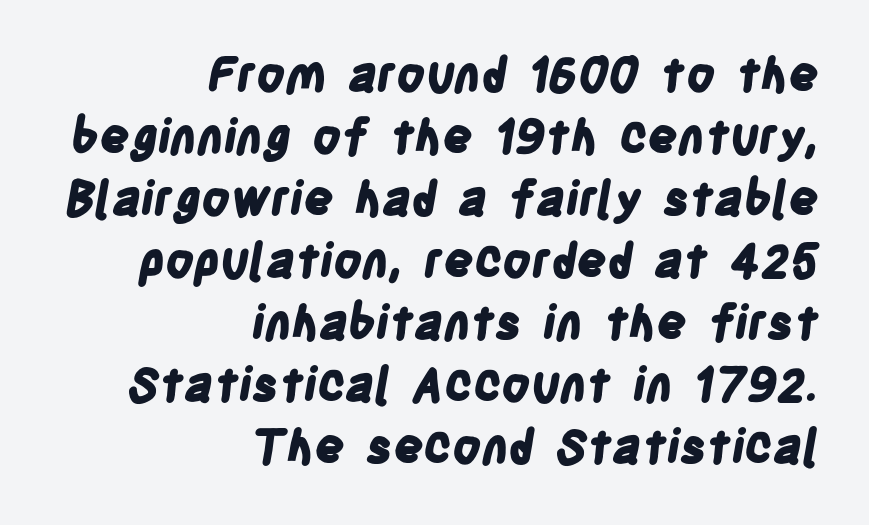
Q: Is the text bold? A: Yes.
Q: Is the typeface a serif or a sans-serif typeface? A: Sans-serif.
Q: Is the text underlined? A: No.
Q: How is the paragraph aligned? A: Right-aligned.
Q: Is the spacing between letters normal or unusually wide? A: Normal.
Q: Is the spacing between lines tight, normal or loose? A: Normal.
Q: Width (condensed, normal, or wide)? A: Condensed.
Q: Stroke contrast? A: Low.
Q: x-height? A: Large.
Q: Monospaced? A: No.
